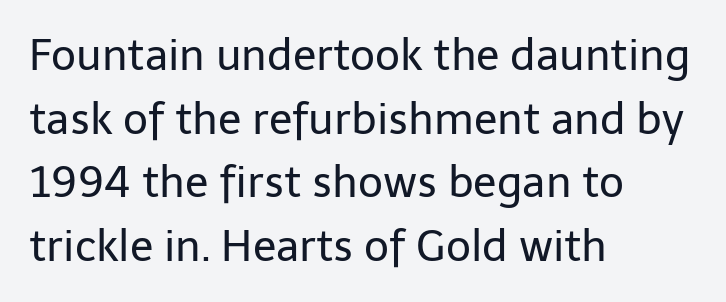
{"serif": "no", "italic": "no", "bold": "no", "weight": "regular", "width": "normal", "stroke_contrast": "low", "x_height": "medium", "monospaced": "no", "underline": "no", "align": "left", "line_spacing": "normal", "line_spacing_ratio": 1.48, "letter_spacing": "normal", "letter_spacing_em": 0.0, "glyph_px": 43}
